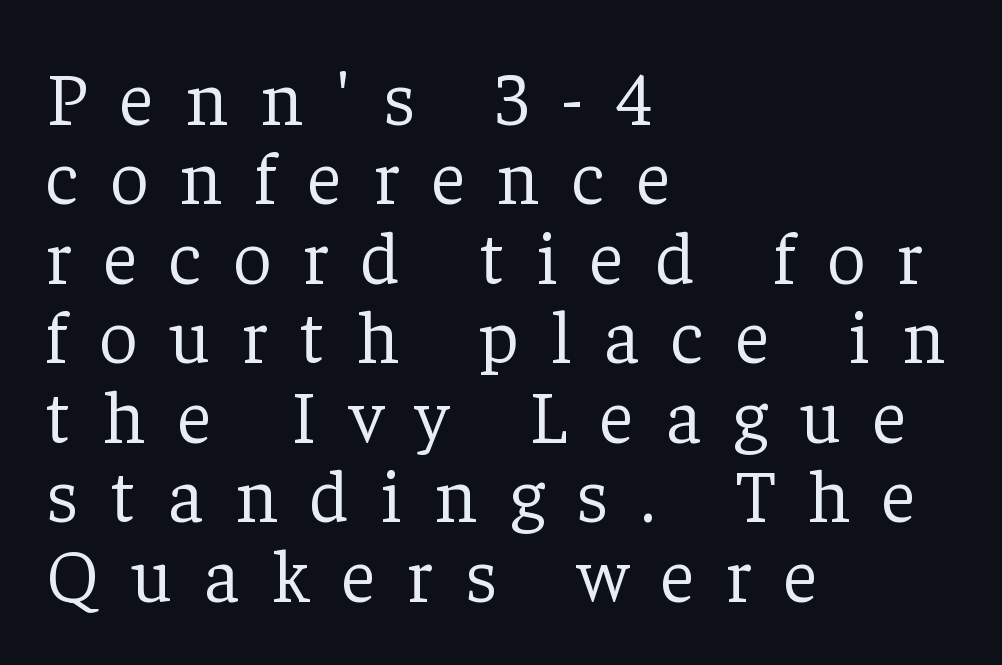
{"serif": "yes", "italic": "no", "bold": "no", "weight": "light", "width": "normal", "stroke_contrast": "low", "x_height": "medium", "monospaced": "no", "underline": "no", "align": "left", "line_spacing": "tight", "line_spacing_ratio": 1.06, "letter_spacing": "wide", "letter_spacing_em": 0.43, "glyph_px": 75}
